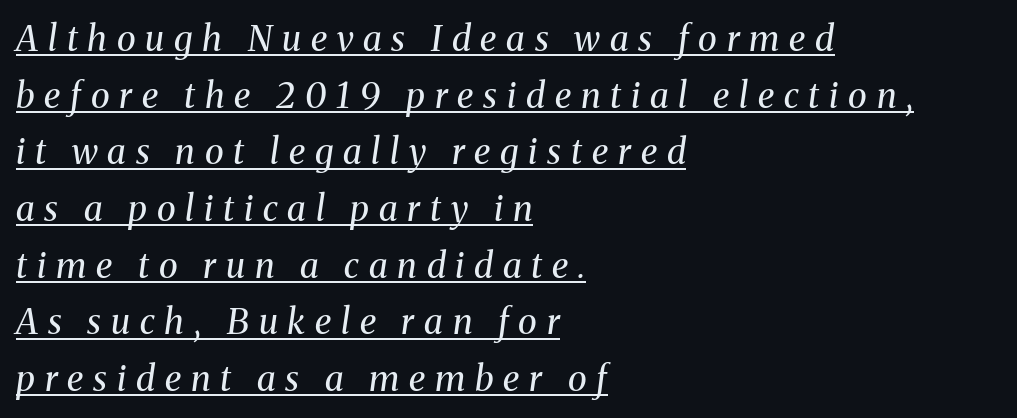
{"serif": "yes", "italic": "yes", "lean": "right", "slant_degrees": 8, "bold": "no", "weight": "regular", "width": "normal", "stroke_contrast": "medium", "x_height": "medium", "monospaced": "no", "underline": "yes", "align": "left", "line_spacing": "normal", "line_spacing_ratio": 1.62, "letter_spacing": "wide", "letter_spacing_em": 0.28, "glyph_px": 35}
